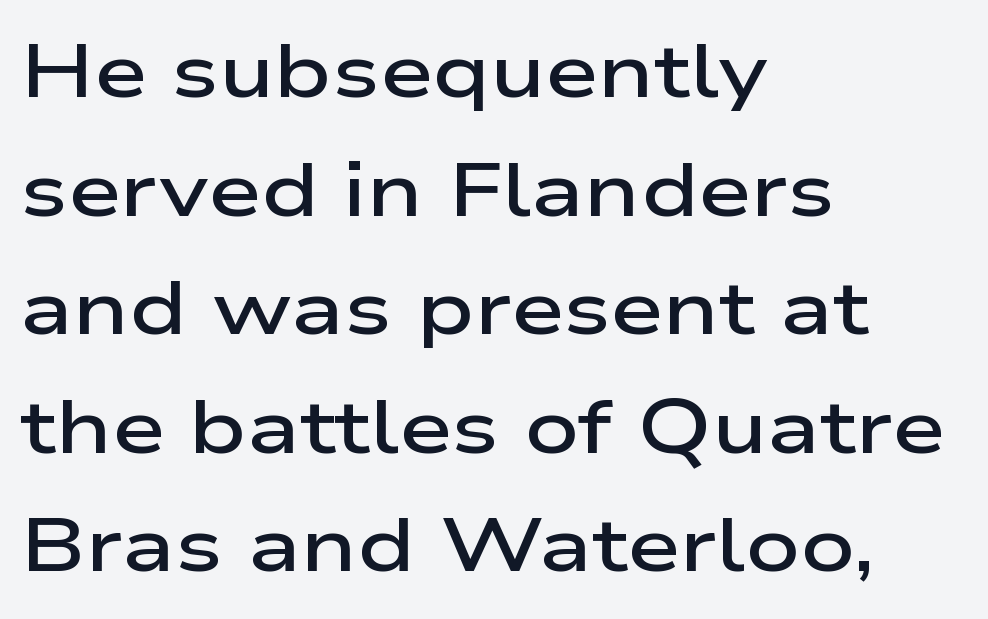
Q: Is the text bold? A: Semi-bold.
Q: Is the text italic (slanted)? A: No, it is upright.
Q: Is the typeface a serif or a sans-serif typeface? A: Sans-serif.
Q: Is the text underlined? A: No.
Q: How is the paragraph aligned? A: Left-aligned.
Q: Is the spacing between letters normal or unusually wide? A: Normal.
Q: Is the spacing between lines tight, normal or loose? A: Normal.
Q: Width (condensed, normal, or wide)? A: Wide.
Q: Stroke contrast? A: Low.
Q: x-height? A: Medium.
Q: Monospaced? A: No.
